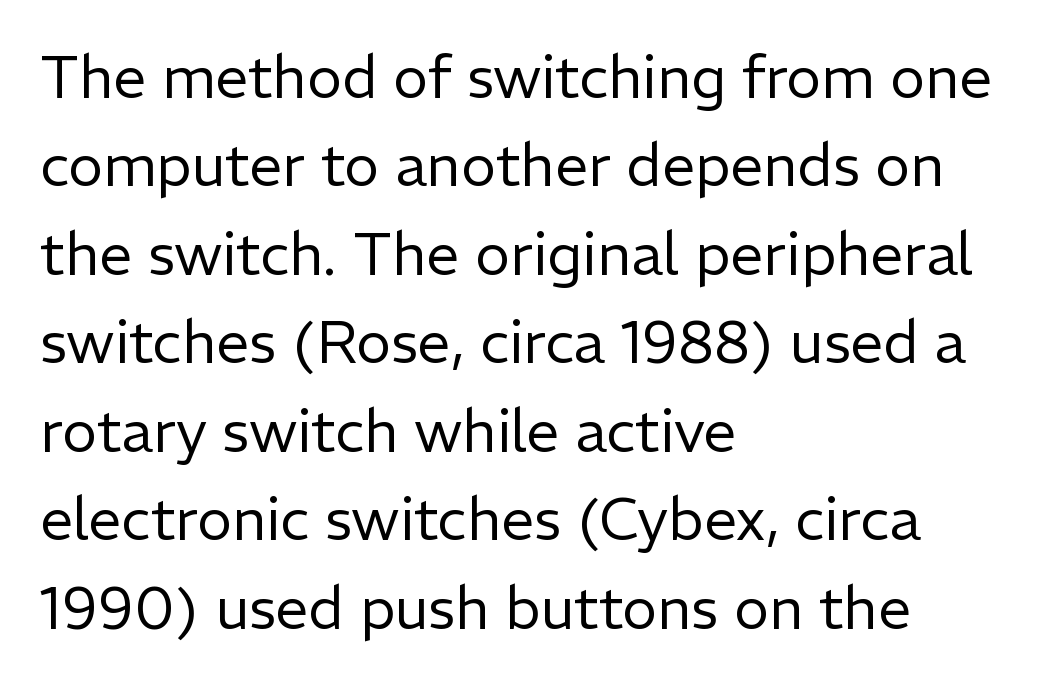
{"serif": "no", "italic": "no", "bold": "no", "weight": "regular", "width": "normal", "stroke_contrast": "low", "x_height": "medium", "monospaced": "no", "underline": "no", "align": "left", "line_spacing": "normal", "line_spacing_ratio": 1.5, "letter_spacing": "normal", "letter_spacing_em": 0.0, "glyph_px": 59}
